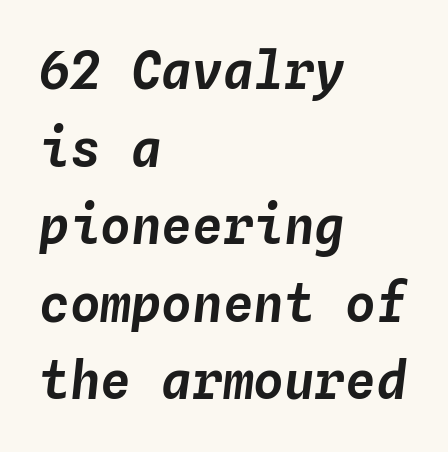
Q: Is the text italic (slanted)? A: Yes, it leans right by about 4 degrees.
Q: Is the text underlined? A: No.
Q: How is the paragraph aligned? A: Left-aligned.
Q: Is the spacing between letters normal or unusually wide? A: Normal.
Q: Is the spacing between lines tight, normal or loose? A: Normal.
Q: Width (condensed, normal, or wide)? A: Normal.
Q: Stroke contrast? A: Low.
Q: x-height? A: Medium.
Q: Monospaced? A: Yes.
